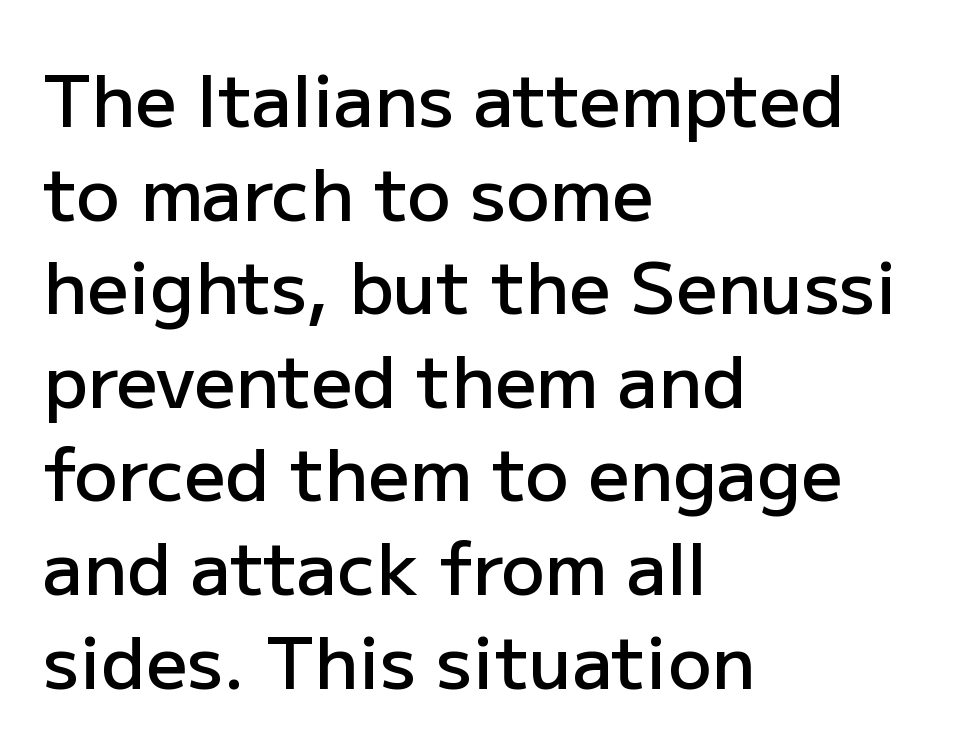
{"serif": "no", "italic": "no", "bold": "semi", "weight": "semibold", "width": "normal", "stroke_contrast": "low", "x_height": "medium", "monospaced": "no", "underline": "no", "align": "left", "line_spacing": "normal", "line_spacing_ratio": 1.3, "letter_spacing": "normal", "letter_spacing_em": 0.0, "glyph_px": 72}
